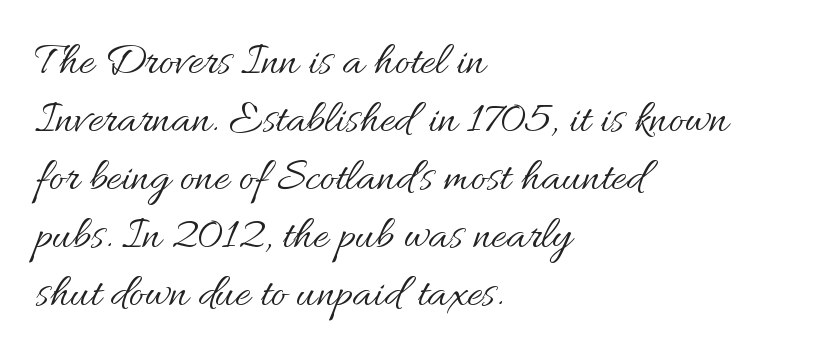
{"bold": "no", "weight": "regular", "width": "normal", "stroke_contrast": "medium", "x_height": "small", "monospaced": "no", "underline": "no", "align": "left", "line_spacing": "normal", "line_spacing_ratio": 1.26, "letter_spacing": "normal", "letter_spacing_em": 0.0, "glyph_px": 46}
